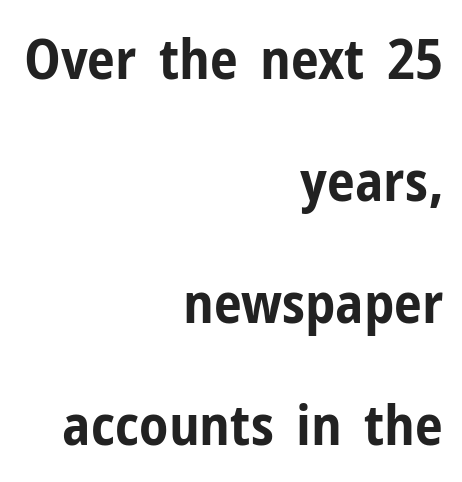
{"serif": "no", "italic": "no", "bold": "yes", "weight": "bold", "width": "condensed", "stroke_contrast": "low", "x_height": "medium", "monospaced": "no", "underline": "no", "align": "right", "line_spacing": "loose", "line_spacing_ratio": 2.18, "letter_spacing": "normal", "letter_spacing_em": 0.0, "glyph_px": 56}
